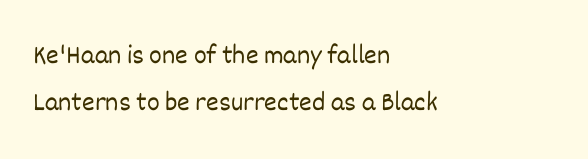
Q: Is the text bold? A: No.
Q: Is the text italic (slanted)? A: No, it is upright.
Q: Is the text underlined? A: No.
Q: How is the paragraph aligned? A: Left-aligned.
Q: Is the spacing between letters normal or unusually wide? A: Normal.
